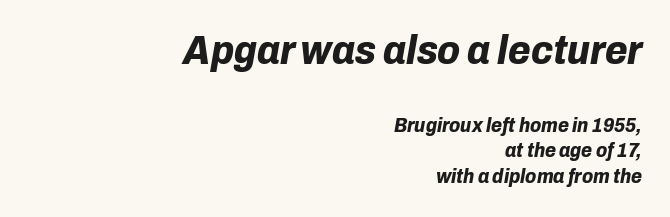
{"italic": "yes", "lean": "right", "slant_degrees": 10, "bold": "yes", "weight": "bold", "width": "normal", "stroke_contrast": "low", "x_height": "medium", "monospaced": "no", "underline": "no", "align": "right", "line_spacing": "normal", "line_spacing_ratio": 1.29, "letter_spacing": "normal", "letter_spacing_em": 0.0, "larger_block": "first", "size_ratio": 2.05, "glyph_px": 41}
